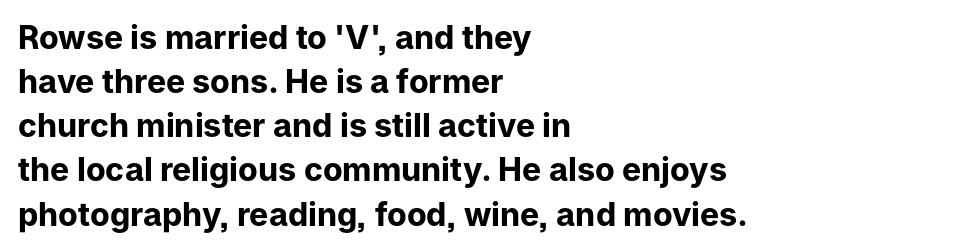
The image shows 32 px bold sans-serif type, upright; set left-aligned, normal line spacing (1.38x), normal letter spacing, not underlined; low stroke contrast and a medium x-height.
